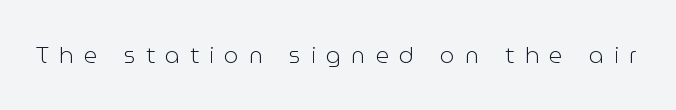
Q: Is the text bold? A: No.
Q: Is the text italic (slanted)? A: No, it is upright.
Q: Is the text underlined? A: No.
Q: Is the spacing between letters normal or unusually wide? A: Unusually wide.
